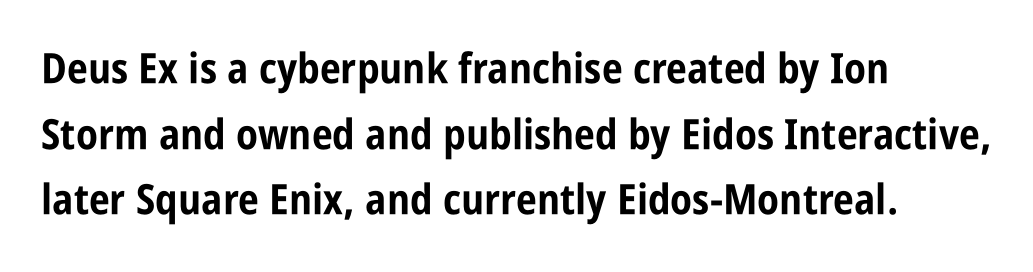
The image shows 42 px bold, condensed sans-serif type, upright; set left-aligned, normal line spacing (1.56x), normal letter spacing, not underlined; low stroke contrast and a large x-height.
